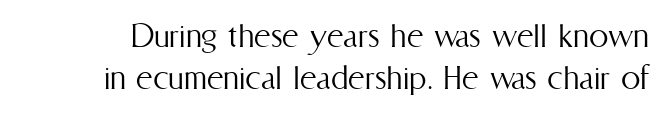
It's the straight-up-and-down kind of type. Nobody touched the tracking dial on this one. Compared with typical paragraphs, the rows here are closer together. This rendering features lettering with no underline.
